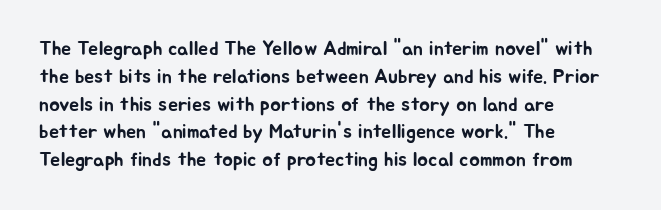
{"italic": "no", "underline": "no", "align": "left", "line_spacing": "normal", "line_spacing_ratio": 1.39, "letter_spacing": "normal", "letter_spacing_em": 0.0, "glyph_px": 20}
